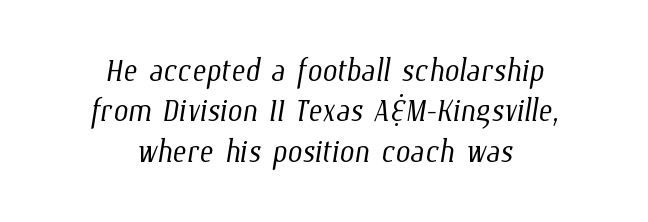
Inter-character spacing is left at the font's built-in metrics. If you folded the block vertically in half, each line would mirror itself in length. This rendering features lettering with no underline. The cut favours lightness, reaching ordinary text weight at its darkest.
